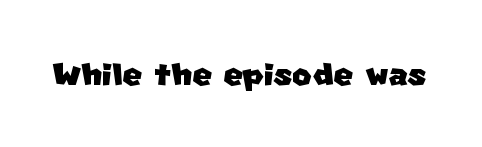
Q: Is the typeface a serif or a sans-serif typeface? A: Sans-serif.
Q: Is the text underlined? A: No.
Q: Is the spacing between letters normal or unusually wide? A: Normal.
Q: Width (condensed, normal, or wide)? A: Normal.
Q: Stroke contrast? A: Low.
Q: x-height? A: Large.
Q: Monospaced? A: No.
